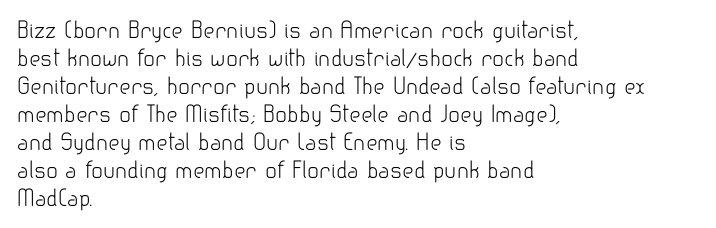
{"italic": "no", "bold": "no", "underline": "no", "align": "left", "line_spacing": "normal", "line_spacing_ratio": 1.27, "letter_spacing": "normal", "letter_spacing_em": 0.0, "glyph_px": 22}
